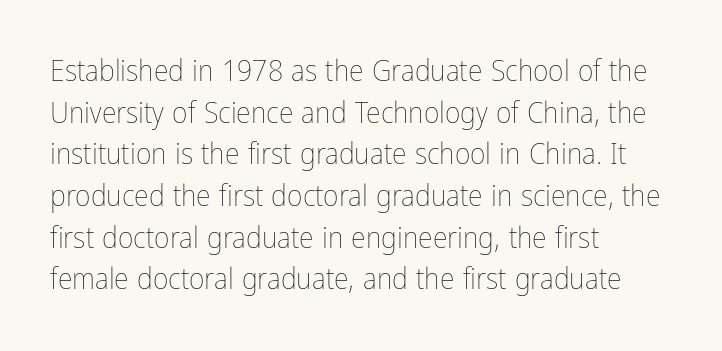
These lines keep a tight, regular rhythm from letter to letter. The passage shown is typed in a proportional face where columns would drift. No heavy texture on the line: the type isn't bold. If you drew a line through each stem, it would be perfectly vertical. The space between consecutive lines is moderate.
